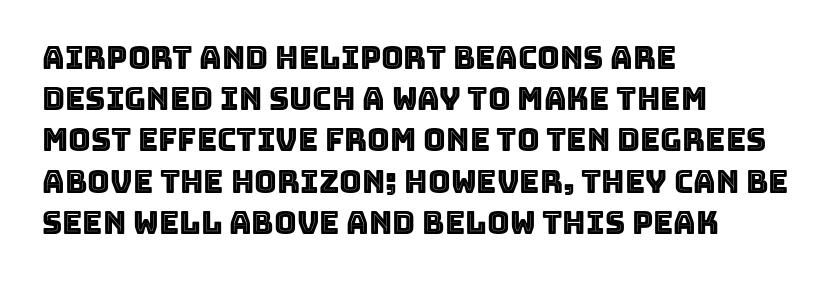
Ordinary non-slanted type is in use. Left-aligned paragraph, ragged on the right. The line texture is even and compact thanks to regular tracking. Anything drawn beneath the words? Only blank space. Honestly, the row spacing looks completely unremarkable. A typesetter would call this proportional, since set widths differ per character.
